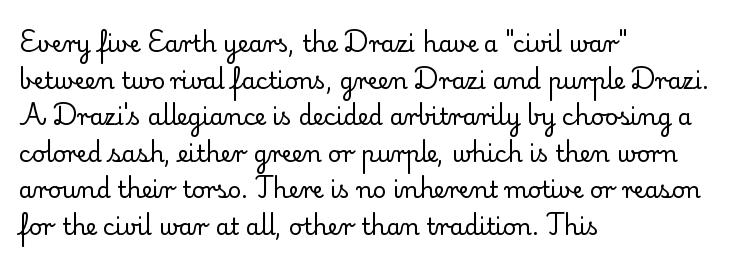
Notice how descenders clear the ascenders below comfortably — that's standard leading. Heft: none added — not bold. Posture: upright roman. The tracking reads as untouched default to a designer's eye. If you drew a ruler down the left edge, every line would touch it.
